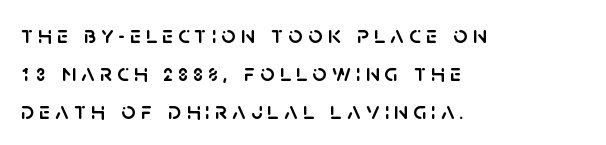
The image shows 25 px text type, upright; set left-aligned, normal line spacing (1.53x), unusually wide letter spacing (+0.2 em), not underlined.
